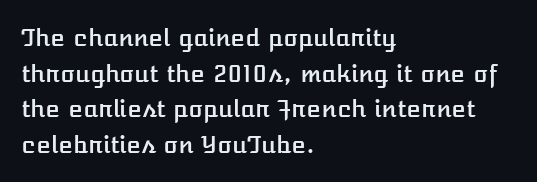
{"italic": "no", "underline": "no", "align": "left", "line_spacing": "normal", "line_spacing_ratio": 1.48, "letter_spacing": "normal", "letter_spacing_em": 0.0, "glyph_px": 24}
